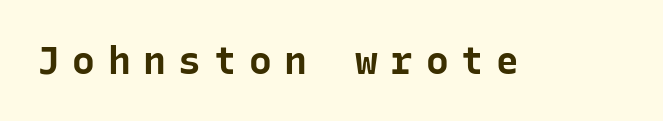
{"serif": "no", "italic": "no", "bold": "yes", "weight": "bold", "width": "normal", "stroke_contrast": "low", "x_height": "medium", "monospaced": "yes", "underline": "no", "letter_spacing": "wide", "letter_spacing_em": 0.33, "glyph_px": 38}
